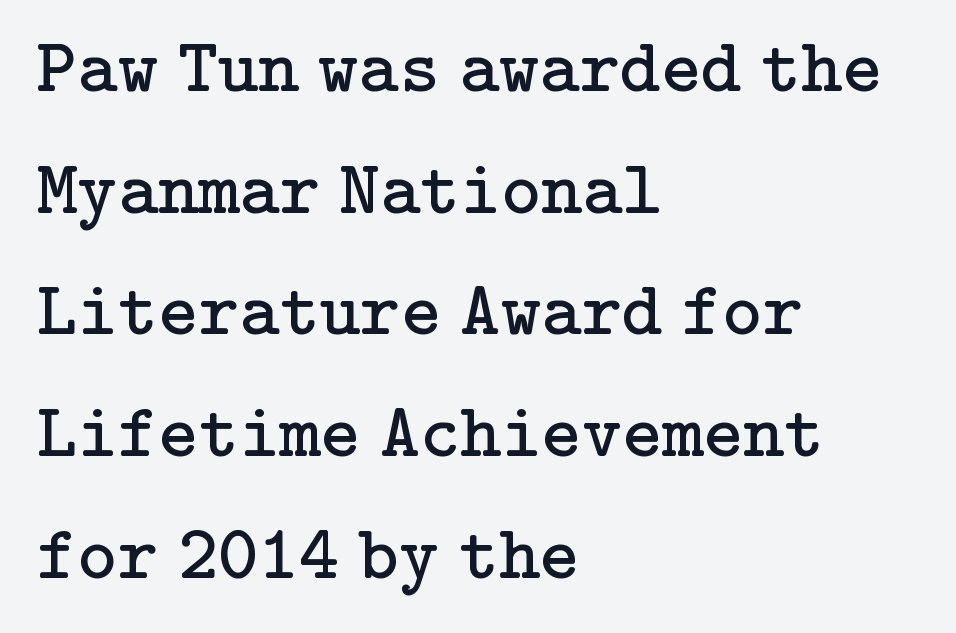
The image shows 77 px regular-weight serif type, upright; set left-aligned, normal line spacing (1.58x), normal letter spacing, not underlined; low stroke contrast and a medium x-height.
